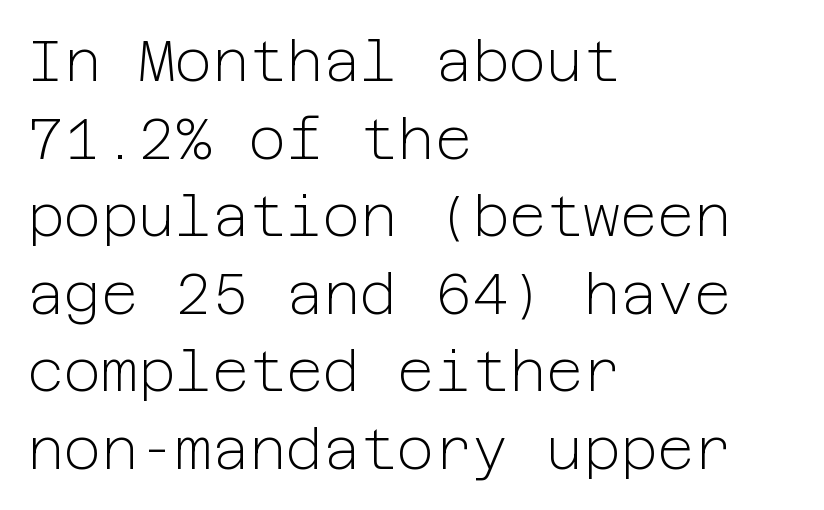
Q: Is the text bold? A: No.
Q: Is the text italic (slanted)? A: No, it is upright.
Q: Is the typeface a serif or a sans-serif typeface? A: Sans-serif.
Q: Is the text underlined? A: No.
Q: How is the paragraph aligned? A: Left-aligned.
Q: Is the spacing between letters normal or unusually wide? A: Normal.
Q: Is the spacing between lines tight, normal or loose? A: Normal.
Q: Width (condensed, normal, or wide)? A: Normal.
Q: Stroke contrast? A: Low.
Q: x-height? A: Medium.
